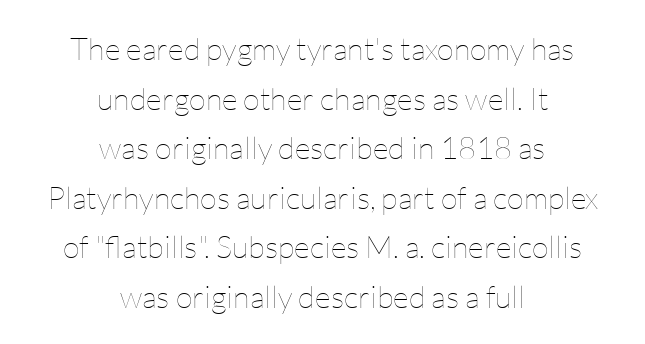
{"italic": "no", "bold": "no", "weight": "thin", "width": "normal", "stroke_contrast": "low", "x_height": "medium", "monospaced": "no", "underline": "no", "align": "center", "line_spacing": "normal", "line_spacing_ratio": 1.6, "letter_spacing": "normal", "letter_spacing_em": 0.0, "glyph_px": 31}
